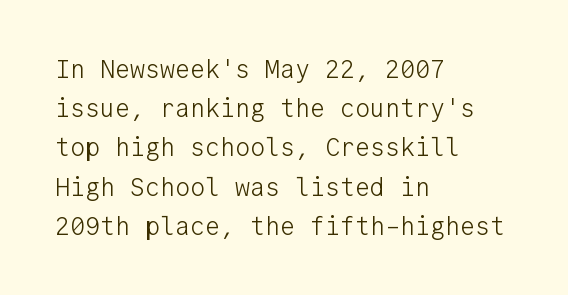
The image shows 25 px text type, upright; set left-aligned, normal line spacing (1.57x), normal letter spacing, not underlined.
